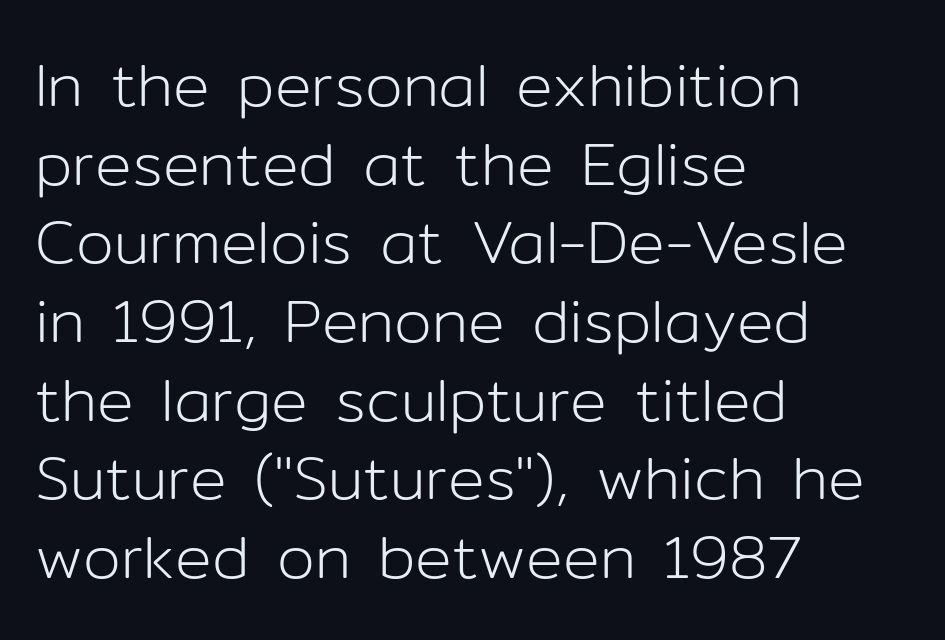
The image shows 61 px light sans-serif type, upright; set left-aligned, normal line spacing (1.29x), normal letter spacing, not underlined; low stroke contrast and a medium x-height.
